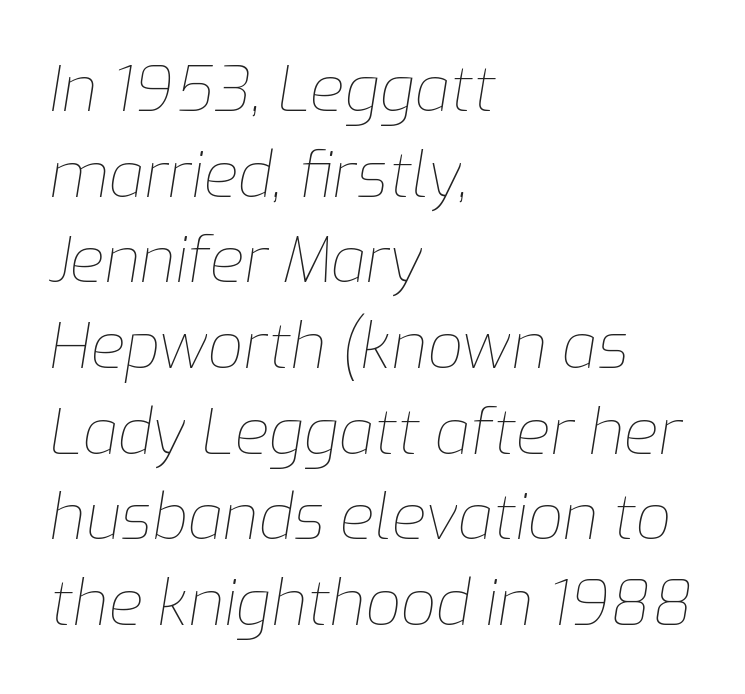
Q: Is the text bold? A: No.
Q: Is the text italic (slanted)? A: Yes, it leans right by about 9 degrees.
Q: Is the text underlined? A: No.
Q: How is the paragraph aligned? A: Left-aligned.
Q: Is the spacing between letters normal or unusually wide? A: Normal.
Q: Is the spacing between lines tight, normal or loose? A: Normal.
Q: Width (condensed, normal, or wide)? A: Normal.
Q: Stroke contrast? A: Low.
Q: x-height? A: Medium.
Q: Monospaced? A: No.
